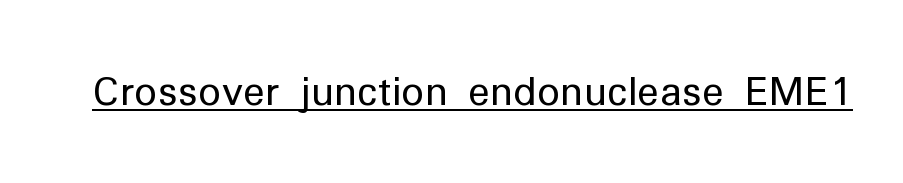
What kind of face is this? One without serifs — a sans. You can see a thin bar hugging the bottom of the glyphs. Ascenders rise straight up at ninety degrees. The weight tops out at a normal text grade. Varying glyph widths throughout — classic text-font behaviour. Look at the tracking — it's just the regular setting, nothing added.
